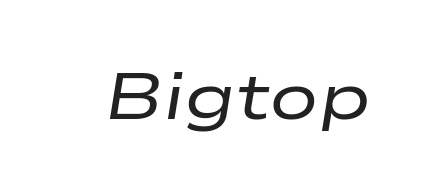
The image shows 66 px regular-weight, wide type, italic (leaning right); set normal letter spacing, not underlined; low stroke contrast and a medium x-height.
